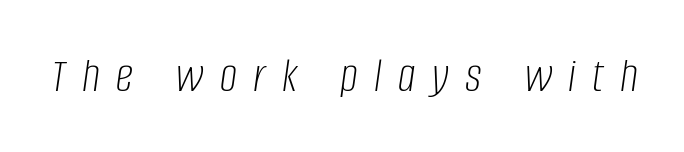
{"italic": "yes", "lean": "right", "slant_degrees": 8, "bold": "no", "weight": "light", "width": "condensed", "stroke_contrast": "low", "x_height": "large", "monospaced": "no", "underline": "no", "letter_spacing": "wide", "letter_spacing_em": 0.34, "glyph_px": 49}
